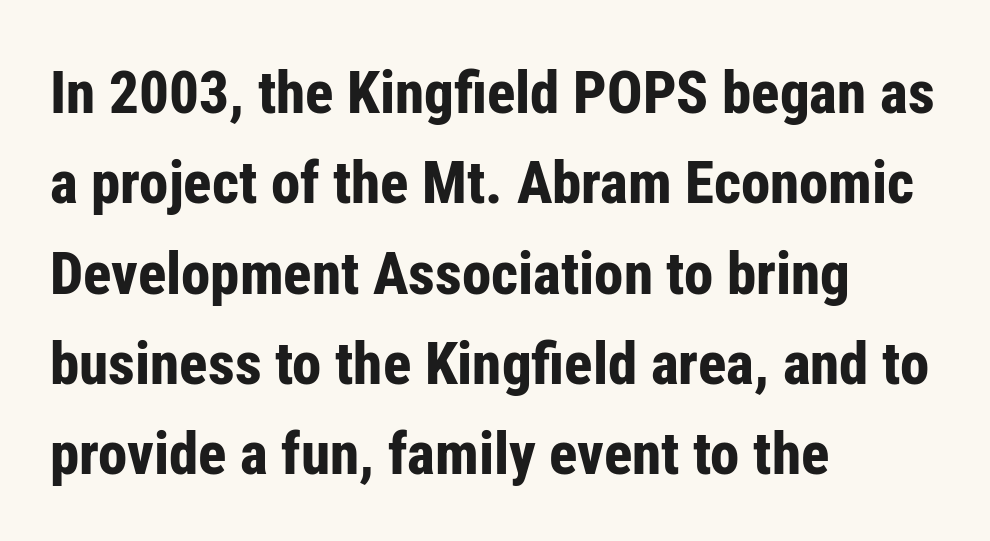
Q: Is the text bold? A: Yes.
Q: Is the text italic (slanted)? A: No, it is upright.
Q: Is the typeface a serif or a sans-serif typeface? A: Sans-serif.
Q: Is the text underlined? A: No.
Q: How is the paragraph aligned? A: Left-aligned.
Q: Is the spacing between letters normal or unusually wide? A: Normal.
Q: Is the spacing between lines tight, normal or loose? A: Normal.
Q: Width (condensed, normal, or wide)? A: Condensed.
Q: Stroke contrast? A: Low.
Q: x-height? A: Medium.
Q: Monospaced? A: No.
